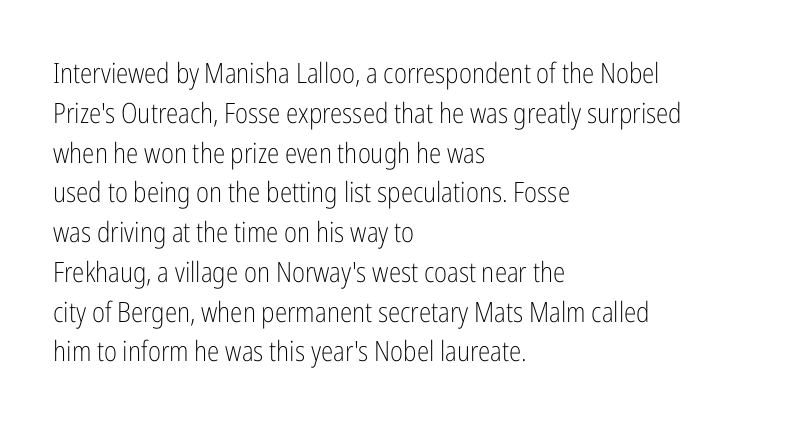
Beneath every word, the page is bare. No heavy texture on the line: the type isn't bold. Quick note: interline space is typical. Letterform terminals end flat and unadorned throughout the passage. Varying glyph widths throughout — classic text-font behaviour. Vertical strokes here are truly vertical.
